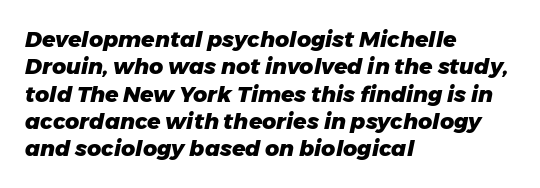
The image shows 22 px bold type, italic (leaning right); set left-aligned, line spacing 1.24x, normal letter spacing, not underlined.
